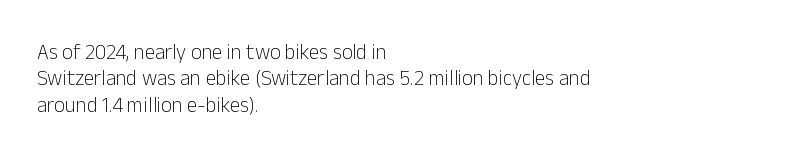
{"italic": "no", "bold": "no", "underline": "no", "align": "left", "line_spacing": "normal", "line_spacing_ratio": 1.26, "letter_spacing": "normal", "letter_spacing_em": 0.0, "glyph_px": 21}
